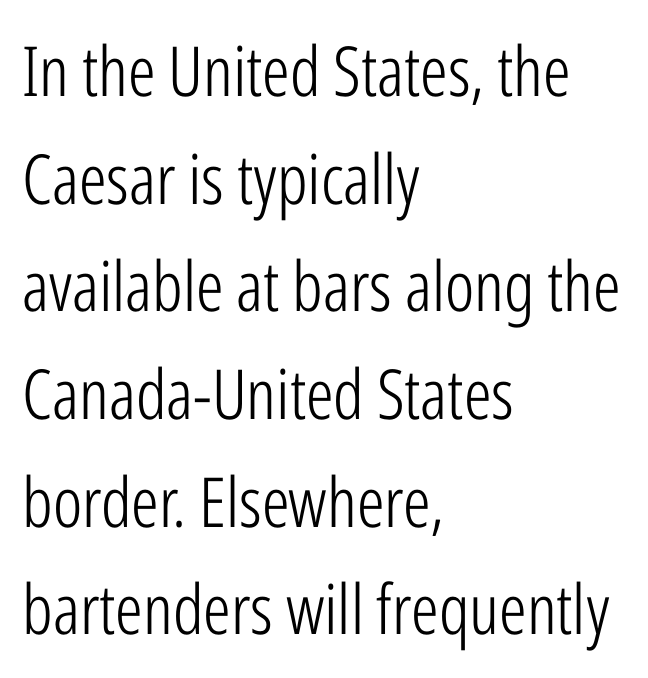
The image shows 69 px light, condensed sans-serif type, upright; set left-aligned, normal line spacing (1.56x), normal letter spacing, not underlined; low stroke contrast and a medium x-height.
